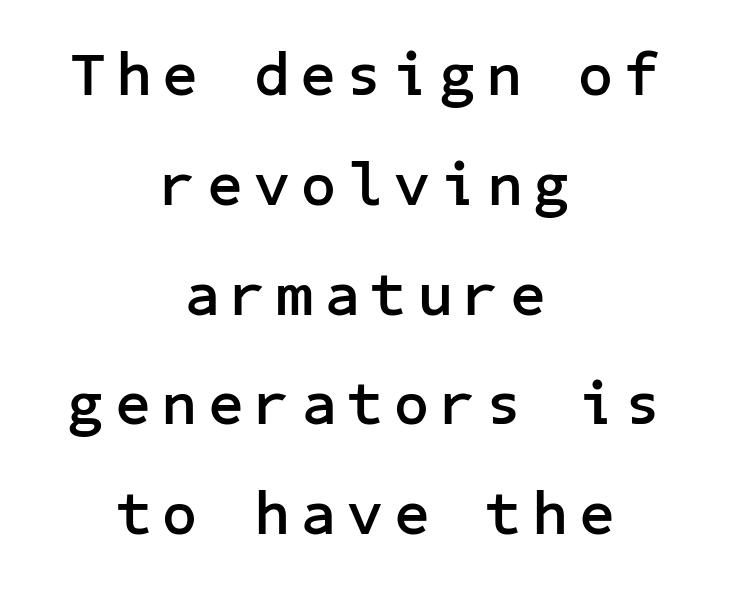
{"serif": "no", "italic": "no", "bold": "yes", "weight": "semibold", "width": "normal", "stroke_contrast": "low", "x_height": "medium", "underline": "no", "align": "center", "line_spacing_ratio": 1.8, "glyph_px": 61}
